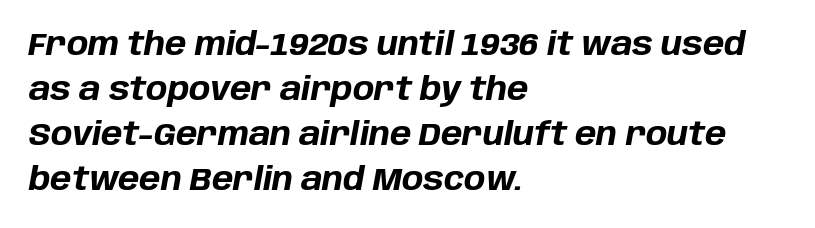
{"italic": "yes", "lean": "right", "slant_degrees": 10, "bold": "yes", "weight": "bold", "width": "normal", "stroke_contrast": "low", "x_height": "large", "monospaced": "no", "underline": "no", "align": "left", "line_spacing": "normal", "line_spacing_ratio": 1.41, "letter_spacing": "normal", "letter_spacing_em": 0.0, "glyph_px": 32}
